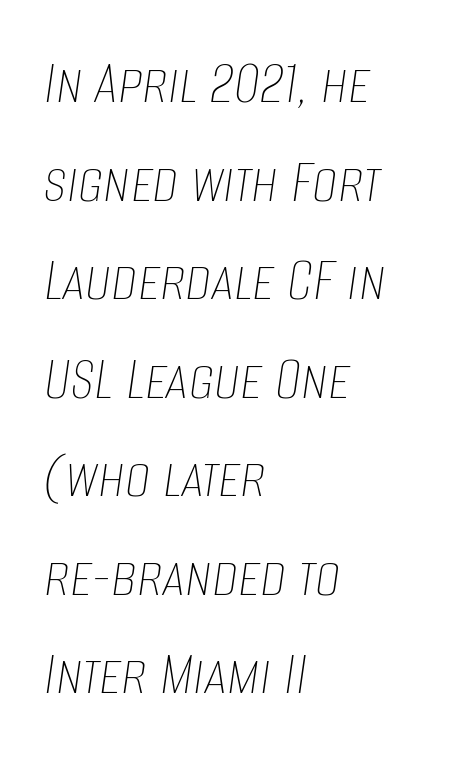
Line spacing here is normal. Does the lettering tilt? It does — this is italic. Honestly, the letter spacing is just normal — you wouldn't notice it. Each stroke keeps to a modest, everyday thickness or less. The lines in this sample share a left origin and differ only in where they stop.
